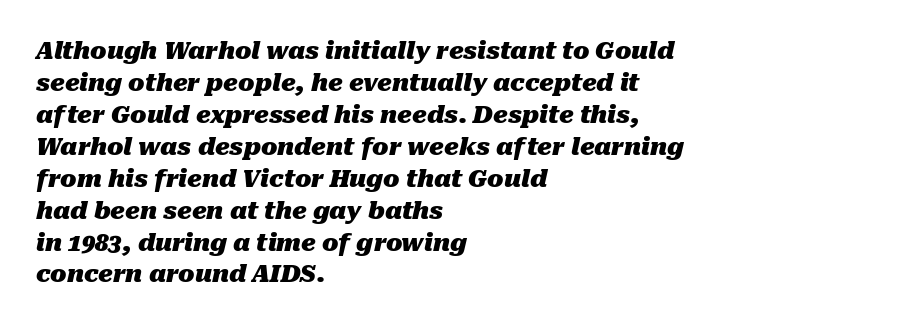
Tracking here is standard; glyphs follow each other at the usual distance. Is the block centered? No — it sits flush against the left margin. Designer's note — italics engaged. Line spacing here is normal.
